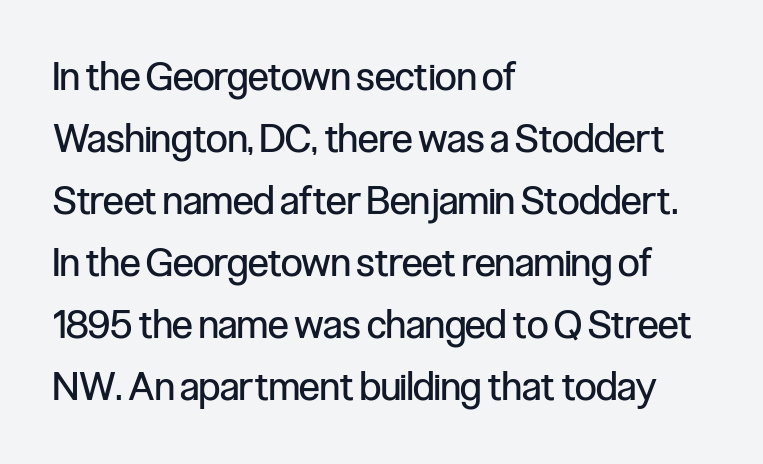
The rendering shows plain stroke endings on the letterforms — a sans-serif design. Posture: straight, roman, zero tilt. Has an underline been added? It has not. Short note: letters normally spaced. The weight would be labelled regular, book, light, or lighter still. Compared with a centered layout, this one pins lines to the left instead.
